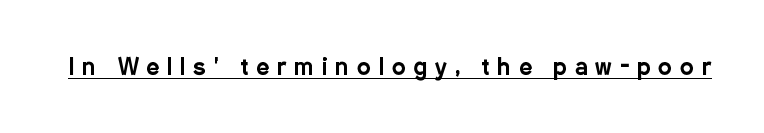
{"italic": "no", "underline": "yes", "letter_spacing": "wide", "letter_spacing_em": 0.35, "glyph_px": 23}
